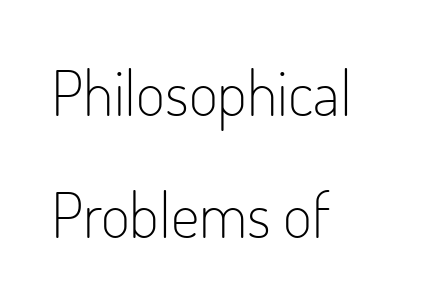
Does the copy run flush right? No — it runs flush left. Weight: in the light-to-regular range. Are there feet on the stems? There aren't — it's a sans. A typesetter would call this proportional, since set widths differ per character. Caption: standard tracking, unaltered. The space directly below the letters is spotless.
